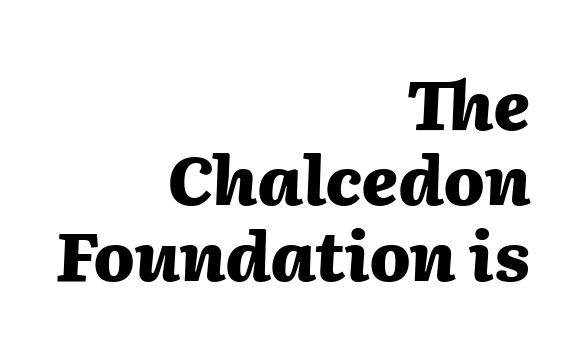
{"italic": "yes", "lean": "right", "slant_degrees": 2, "bold": "yes", "weight": "heavy", "width": "normal", "stroke_contrast": "medium", "x_height": "medium", "monospaced": "no", "underline": "no", "align": "right", "line_spacing": "tight", "line_spacing_ratio": 1.11, "letter_spacing": "normal", "letter_spacing_em": 0.0, "glyph_px": 68}
